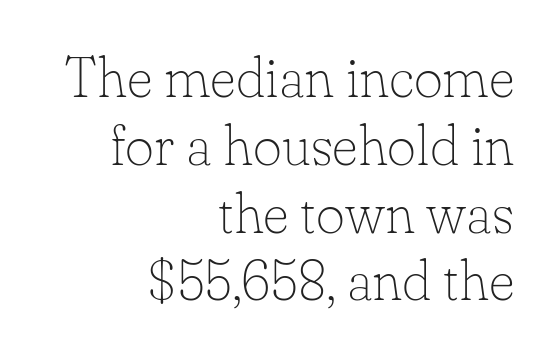
{"serif": "yes", "italic": "no", "bold": "no", "weight": "thin", "width": "normal", "stroke_contrast": "low", "x_height": "small", "monospaced": "no", "underline": "no", "align": "right", "line_spacing_ratio": 1.21, "letter_spacing": "normal", "letter_spacing_em": 0.0, "glyph_px": 56}
